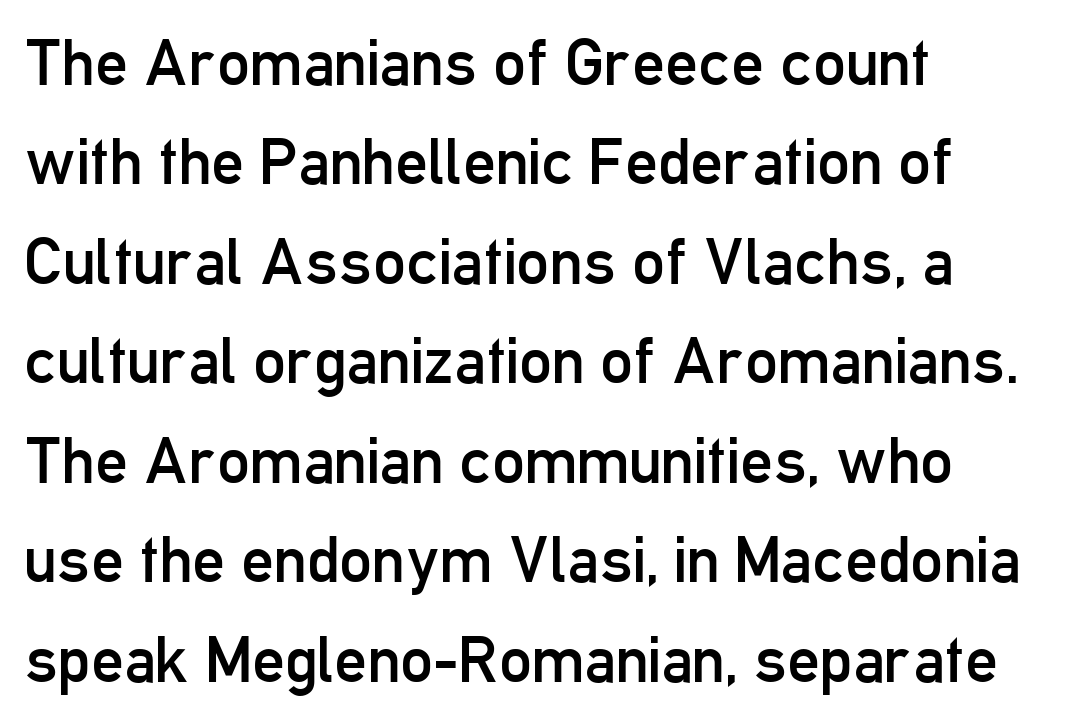
{"serif": "no", "italic": "no", "bold": "no", "weight": "regular", "width": "condensed", "stroke_contrast": "low", "x_height": "medium", "monospaced": "no", "underline": "no", "align": "left", "line_spacing": "normal", "line_spacing_ratio": 1.53, "letter_spacing": "normal", "letter_spacing_em": 0.0, "glyph_px": 65}
